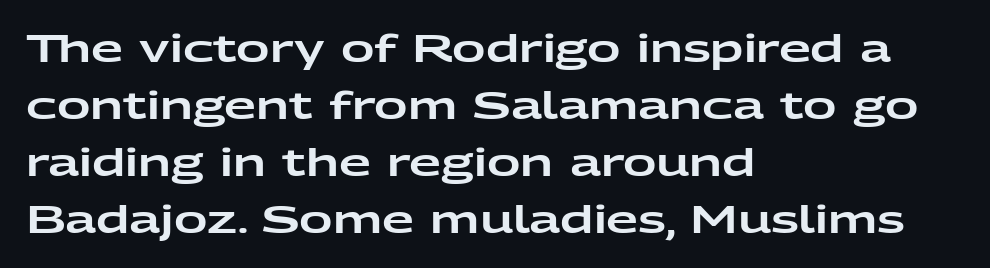
Q: Is the text italic (slanted)? A: No, it is upright.
Q: Is the typeface a serif or a sans-serif typeface? A: Sans-serif.
Q: Is the text underlined? A: No.
Q: How is the paragraph aligned? A: Left-aligned.
Q: Is the spacing between letters normal or unusually wide? A: Normal.
Q: Is the spacing between lines tight, normal or loose? A: Normal.
Q: Width (condensed, normal, or wide)? A: Wide.
Q: Stroke contrast? A: Low.
Q: x-height? A: Medium.
Q: Monospaced? A: No.
